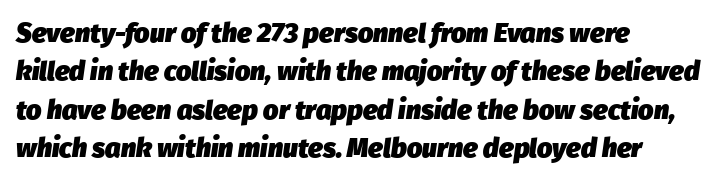
Line beginnings align vertically; line endings do not. Slanted lettering throughout. I'd describe the lettering as bold — thick and assertive. Regular leading. Here the glyphs are tracked normally, forming tight word shapes. Underlining? Definitely not there.
